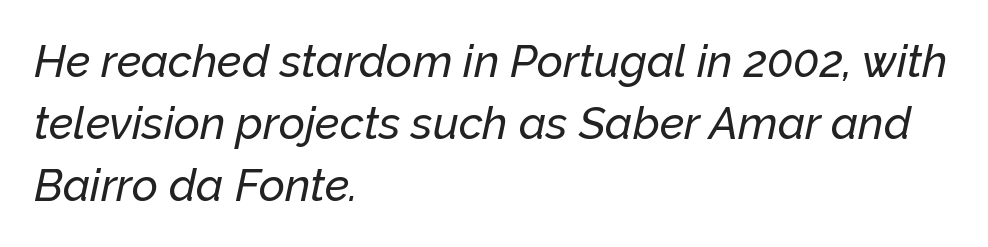
The image shows 45 px text type, italic (leaning right); set left-aligned, normal line spacing (1.38x), normal letter spacing, not underlined; low stroke contrast and a medium x-height.
